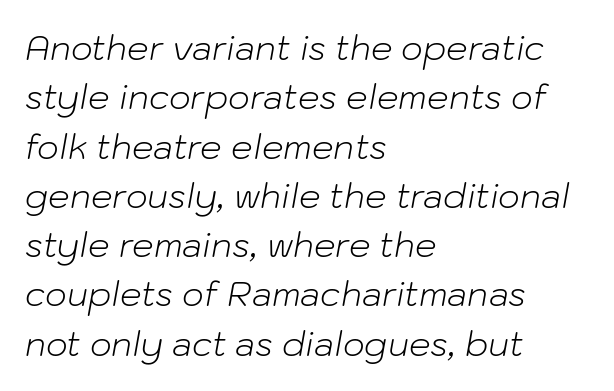
{"italic": "yes", "lean": "right", "slant_degrees": 10, "bold": "no", "weight": "light", "width": "normal", "stroke_contrast": "low", "x_height": "medium", "monospaced": "no", "underline": "no", "align": "left", "line_spacing": "normal", "line_spacing_ratio": 1.45, "letter_spacing": "normal", "letter_spacing_em": 0.0, "glyph_px": 34}
